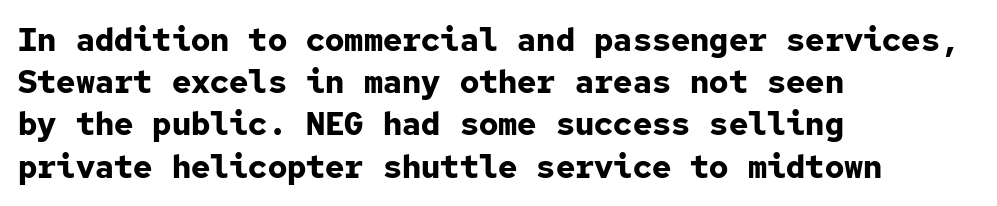
I'd call this a sans setting — the letters go barefoot. Posture: upright roman. Whoever set this chose a conventional vertical rhythm. The foot of each line stays bare and open. The line texture is even and compact thanks to regular tracking.
